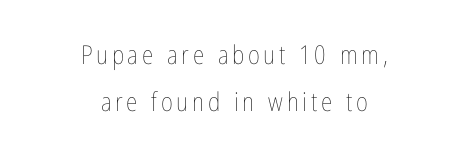
{"italic": "no", "bold": "no", "underline": "no", "align": "center", "line_spacing_ratio": 1.82, "glyph_px": 26}
